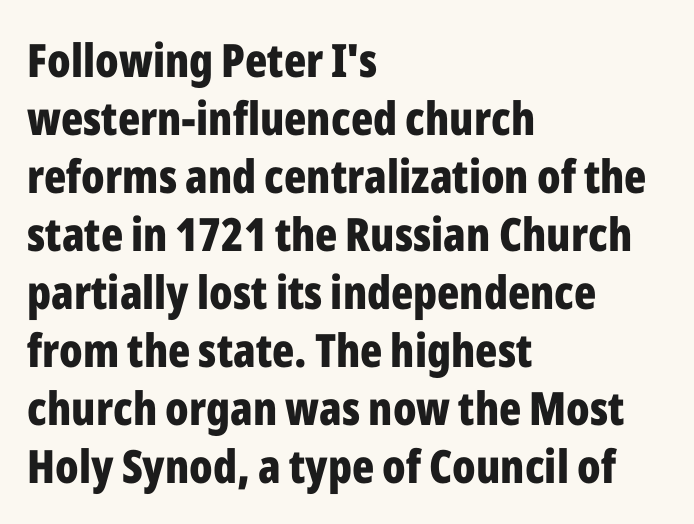
Nobody touched the tracking dial on this one. Underlining? Definitely not there. The axis of the letterforms is exactly vertical. No feet cap the strokes, marking this as sans-serif type.
